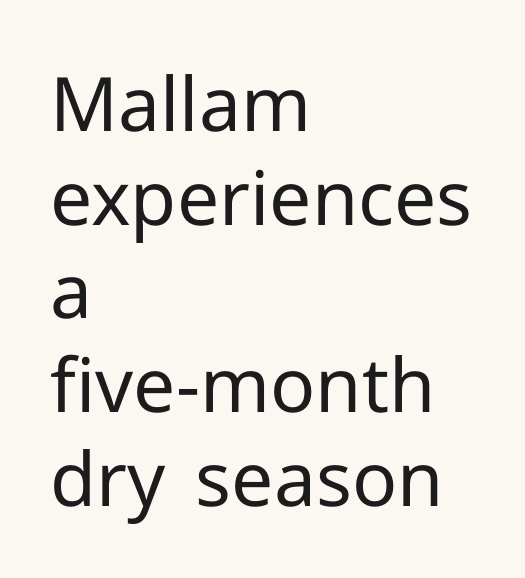
{"serif": "no", "italic": "no", "bold": "no", "weight": "regular", "width": "normal", "stroke_contrast": "low", "x_height": "medium", "monospaced": "no", "underline": "no", "align": "left", "line_spacing": "normal", "line_spacing_ratio": 1.25, "letter_spacing": "normal", "letter_spacing_em": 0.0, "glyph_px": 75}
